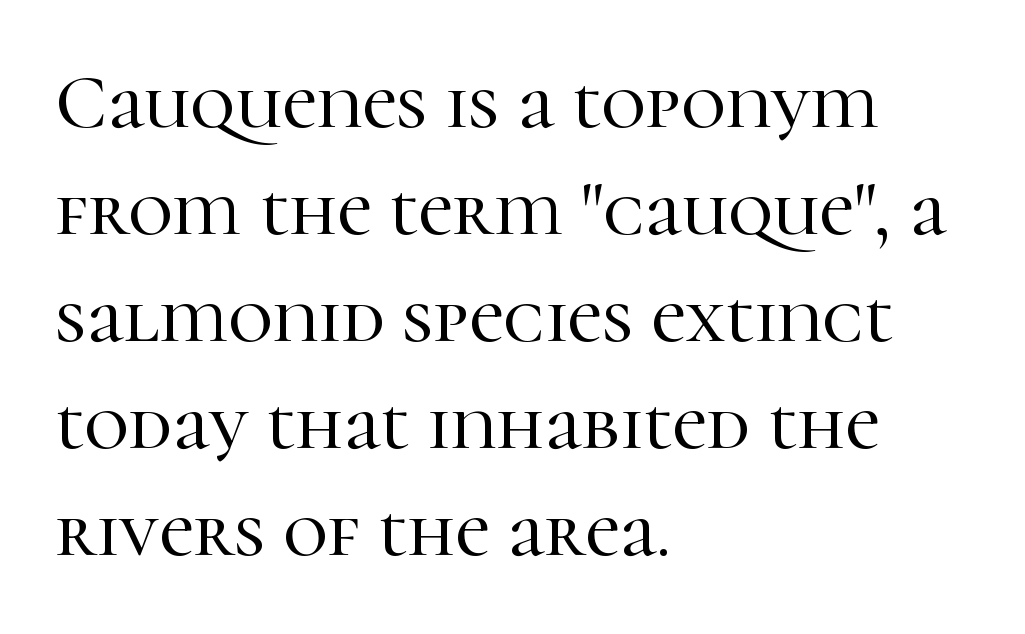
{"serif": "yes", "italic": "no", "width": "normal", "stroke_contrast": "high", "x_height": "medium", "monospaced": "no", "underline": "no", "align": "left", "line_spacing": "normal", "line_spacing_ratio": 1.39, "letter_spacing": "normal", "letter_spacing_em": 0.0, "glyph_px": 77}
